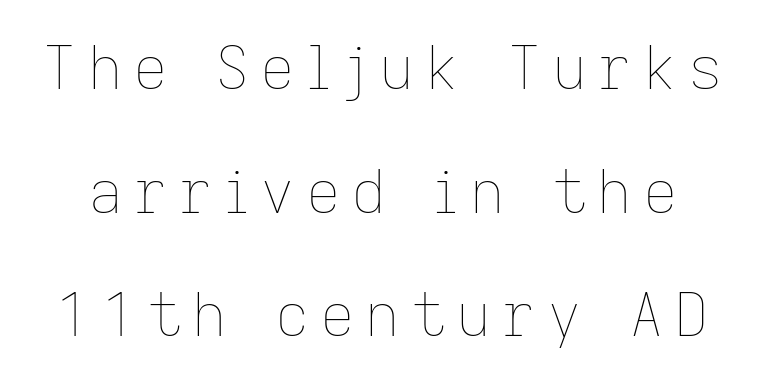
Upright lettering throughout. How would I describe the line gaps? Wide and relaxed. Spacing verdict: proportional, widths tailored to each character. Underlining? Definitely not there.
